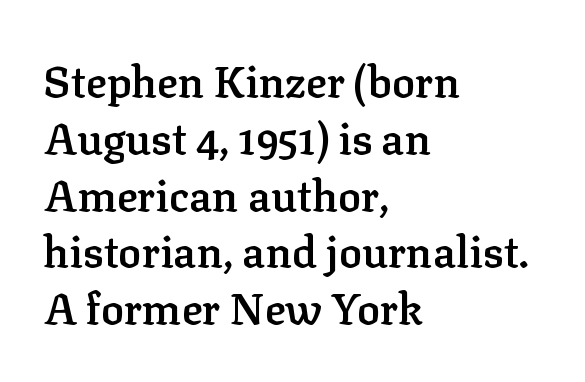
{"serif": "yes", "italic": "no", "bold": "semi", "weight": "semibold", "width": "normal", "stroke_contrast": "low", "x_height": "medium", "monospaced": "no", "underline": "no", "align": "left", "line_spacing": "normal", "line_spacing_ratio": 1.32, "letter_spacing": "normal", "letter_spacing_em": 0.0, "glyph_px": 43}
